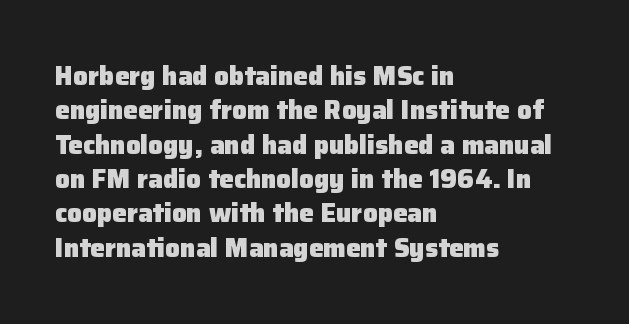
{"italic": "no", "bold": "yes", "underline": "no", "align": "left", "line_spacing": "normal", "line_spacing_ratio": 1.32, "letter_spacing": "normal", "letter_spacing_em": 0.0, "glyph_px": 26}
